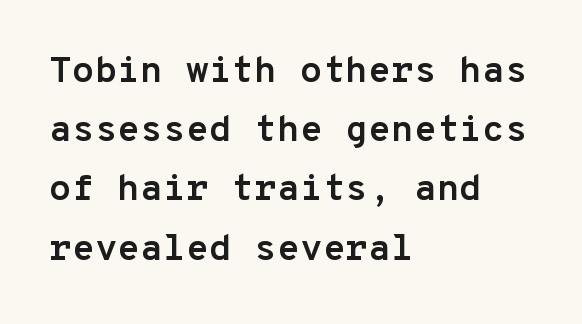
{"serif": "no", "italic": "no", "bold": "yes", "weight": "semibold", "width": "normal", "stroke_contrast": "low", "x_height": "medium", "monospaced": "yes", "underline": "no", "align": "left", "line_spacing": "normal", "line_spacing_ratio": 1.6, "letter_spacing": "normal", "letter_spacing_em": 0.0, "glyph_px": 37}
